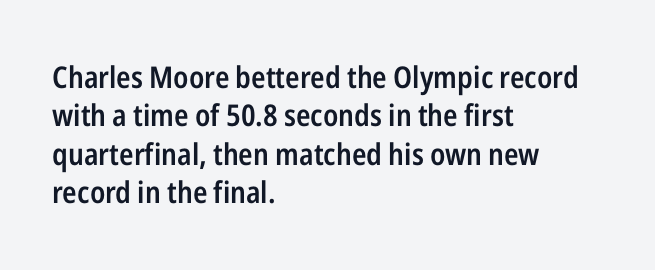
The type sits square on the baseline with zero lean. Compared with typical paragraphs, the rows here are spaced about the same. You can tell from the bare stems that sans-serif type was used. This sample is left-justified, so line endings fall wherever the words run out. How heavy is the stroke? Medium-heavy — a semibold, shy of bold. Anything drawn beneath the words? Only blank space.
